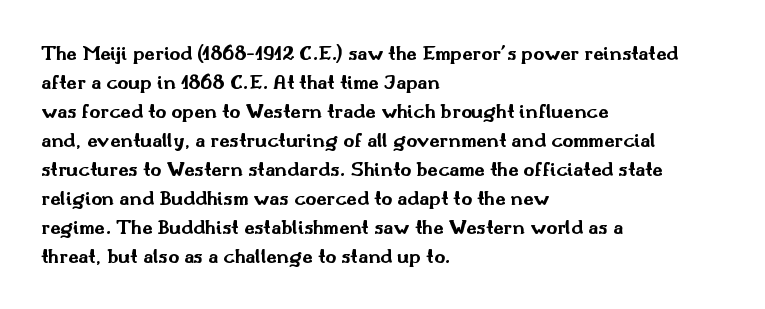
The lines are quadded left. These lines keep a tight, regular rhythm from letter to letter. The gap between lines stays unmarked. It's the straight-up-and-down kind of type. The rendering uses a moderate line-height, typical for paragraphs. Pretty heavy lettering here — definitely bold.
